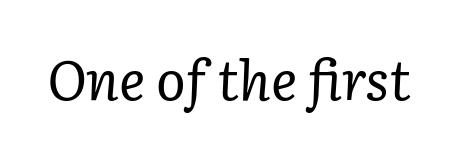
Q: Is the text bold? A: No.
Q: Is the text italic (slanted)? A: Yes, it leans right by about 3 degrees.
Q: Is the typeface a serif or a sans-serif typeface? A: Serif.
Q: Is the text underlined? A: No.
Q: Is the spacing between letters normal or unusually wide? A: Normal.
Q: Width (condensed, normal, or wide)? A: Normal.
Q: Stroke contrast? A: Low.
Q: x-height? A: Medium.
Q: Monospaced? A: No.
